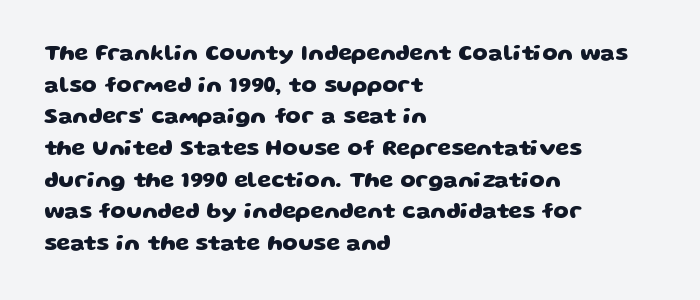
The image shows 22 px bold type; set left-aligned, normal line spacing (1.44x), normal letter spacing, not underlined.
